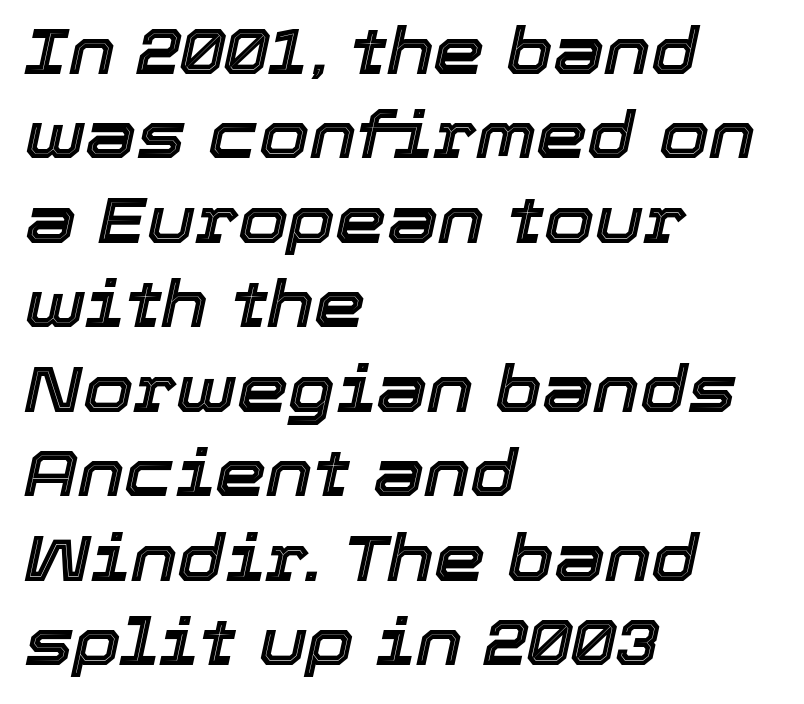
What's the leading like? Ordinary, nothing unusual. Between one letter and the next there's only the usual sliver of space. One-word summary of the alignment: left. The specimen omits any rule beneath the text block's lines. Varying glyph widths throughout — classic text-font behaviour.
